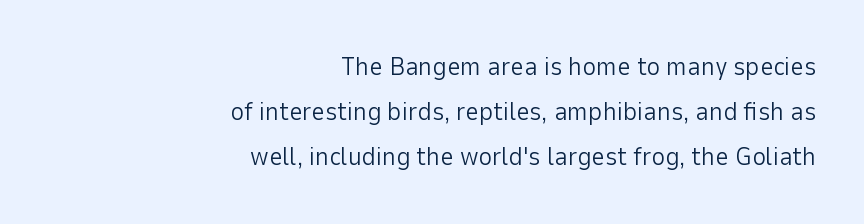
How are the letters spaced? Ordinarily, with no added tracking. A roman cut, with each character standing at attention. The face looks like a standard text weight, possibly lighter. The lines are quadded right. The words here are not underlined.
